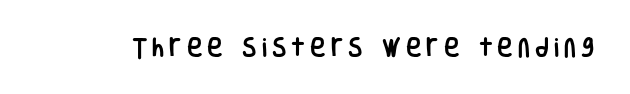
Q: Is the text italic (slanted)? A: No, it is upright.
Q: Is the text underlined? A: No.
Q: Is the spacing between letters normal or unusually wide? A: Unusually wide.
